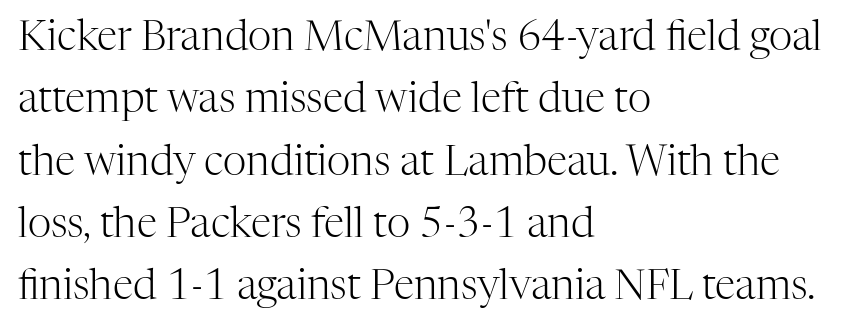
Q: Is the text bold? A: No.
Q: Is the text italic (slanted)? A: No, it is upright.
Q: Is the typeface a serif or a sans-serif typeface? A: Serif.
Q: Is the text underlined? A: No.
Q: How is the paragraph aligned? A: Left-aligned.
Q: Is the spacing between letters normal or unusually wide? A: Normal.
Q: Is the spacing between lines tight, normal or loose? A: Normal.
Q: Width (condensed, normal, or wide)? A: Normal.
Q: Stroke contrast? A: High.
Q: x-height? A: Medium.
Q: Monospaced? A: No.
